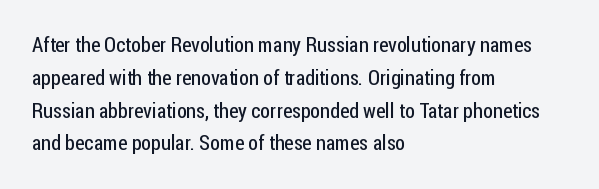
{"italic": "no", "bold": "no", "underline": "no", "align": "left", "line_spacing": "normal", "line_spacing_ratio": 1.56, "letter_spacing": "normal", "letter_spacing_em": 0.0, "glyph_px": 21}
